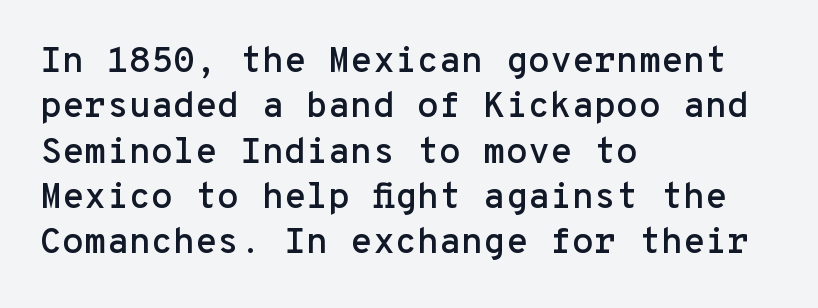
The image shows 36 px sans-serif type, upright, monospaced; set left-aligned, normal line spacing (1.26x), normal letter spacing, not underlined; low stroke contrast and a medium x-height.
